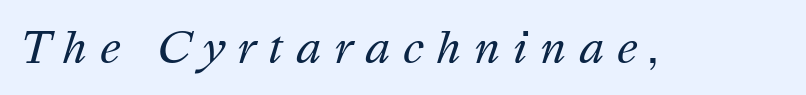
The image shows 43 px regular-weight type, italic (leaning right); set unusually wide letter spacing (+0.29 em), not underlined; medium stroke contrast and a medium x-height.
